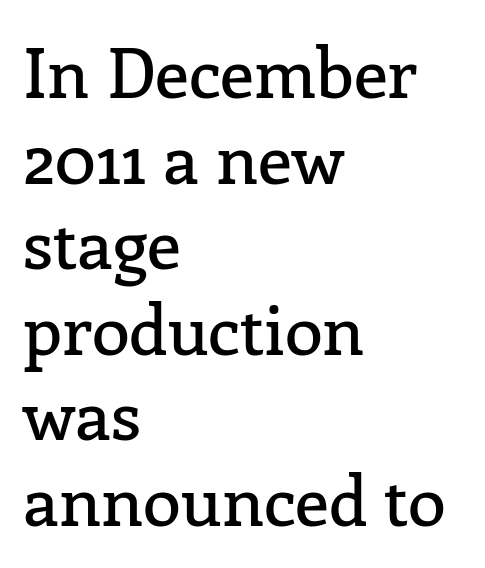
Short note: letters normally spaced. Italic: no, the glyphs are upright roman. Line beginnings align vertically; line endings do not. The passage shown is typed in a proportional face where columns would drift. The string is rendered with underlining switched off. The font family rendered here belongs to the serif group.
